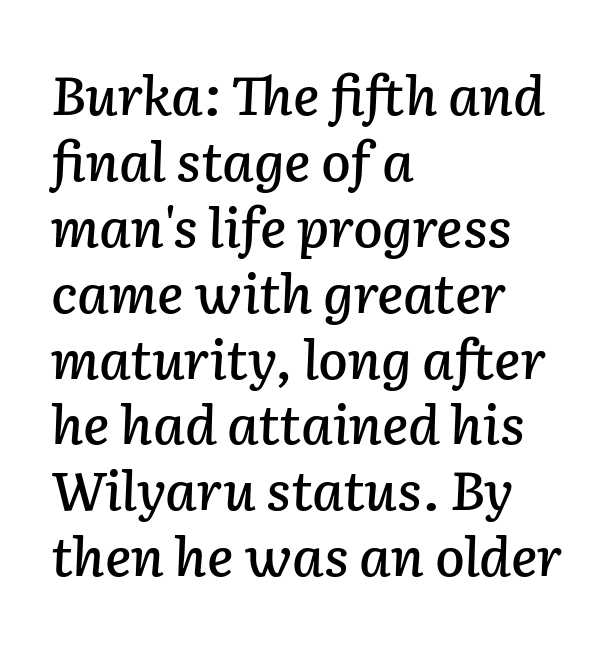
The passage shown is typed in a proportional face where columns would drift. Any mark beneath the type? The region is blank. Does extra space separate the letters? No, they use regular spacing. The face used here has a pronounced slope to its letters. All the whitespace from short lines collects on the right.
